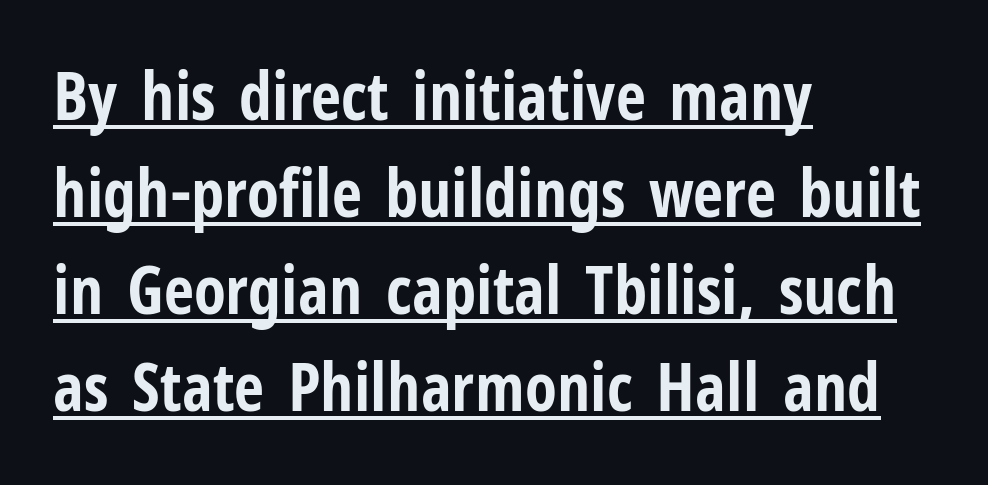
{"serif": "no", "italic": "no", "bold": "yes", "weight": "bold", "width": "condensed", "stroke_contrast": "low", "x_height": "medium", "monospaced": "no", "underline": "yes", "align": "left", "line_spacing": "normal", "line_spacing_ratio": 1.47, "letter_spacing": "normal", "letter_spacing_em": 0.0, "glyph_px": 66}
